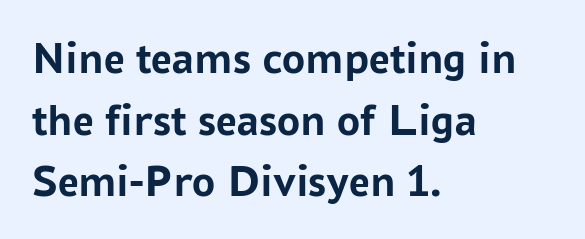
Q: Is the text bold? A: Yes.
Q: Is the text italic (slanted)? A: No, it is upright.
Q: Is the typeface a serif or a sans-serif typeface? A: Sans-serif.
Q: Is the text underlined? A: No.
Q: How is the paragraph aligned? A: Left-aligned.
Q: Is the spacing between letters normal or unusually wide? A: Normal.
Q: Is the spacing between lines tight, normal or loose? A: Normal.
Q: Width (condensed, normal, or wide)? A: Normal.
Q: Stroke contrast? A: Low.
Q: x-height? A: Medium.
Q: Monospaced? A: No.
